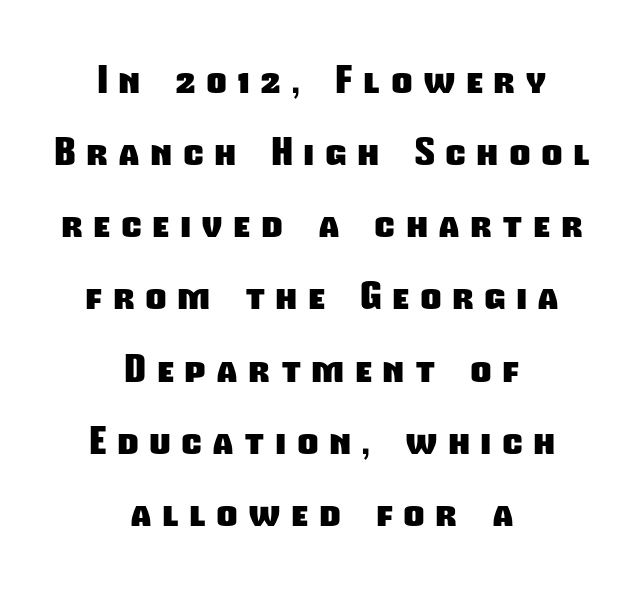
The image shows 39 px heavy, condensed sans-serif type; set centered, line spacing 1.85x, unusually wide letter spacing (+0.31 em), not underlined; low stroke contrast and a medium x-height.
